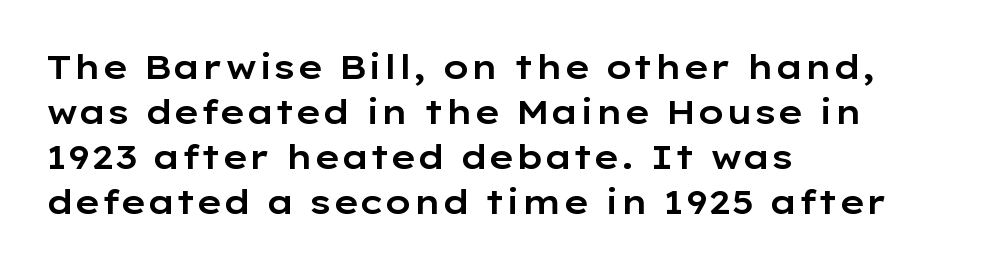
The image shows 33 px wide sans-serif type, upright; set left-aligned, normal line spacing (1.36x), normal letter spacing, not underlined; low stroke contrast and a medium x-height.
